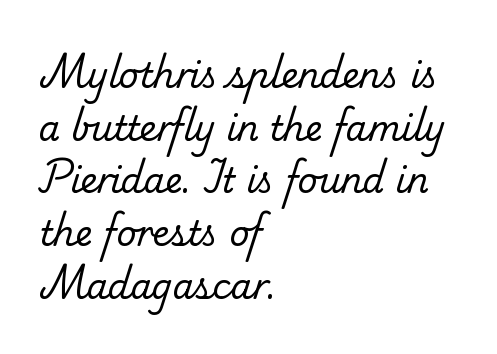
{"serif": "yes", "bold": "no", "weight": "regular", "width": "normal", "stroke_contrast": "low", "x_height": "small", "monospaced": "no", "underline": "no", "align": "left", "line_spacing": "normal", "line_spacing_ratio": 1.55, "letter_spacing": "normal", "letter_spacing_em": 0.0, "glyph_px": 34}
